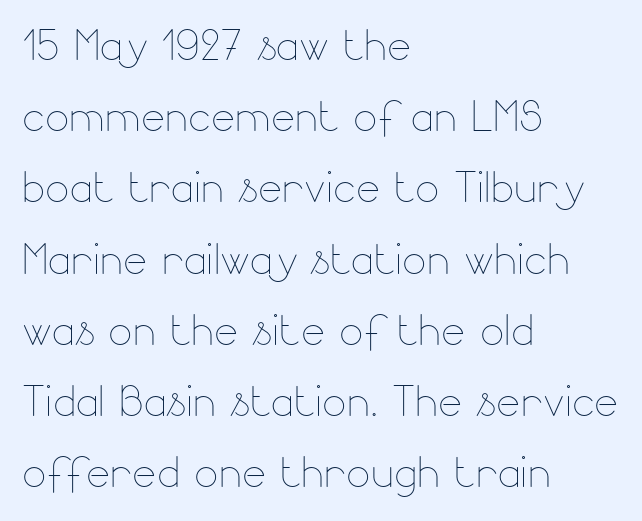
Q: Is the text bold? A: No.
Q: Is the text italic (slanted)? A: No, it is upright.
Q: Is the text underlined? A: No.
Q: How is the paragraph aligned? A: Left-aligned.
Q: Is the spacing between letters normal or unusually wide? A: Normal.
Q: Is the spacing between lines tight, normal or loose? A: Normal.
Q: Width (condensed, normal, or wide)? A: Normal.
Q: Stroke contrast? A: Low.
Q: x-height? A: Small.
Q: Monospaced? A: No.
